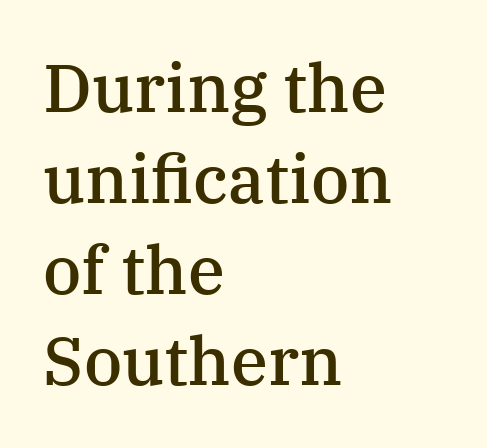
{"serif": "yes", "italic": "no", "bold": "semi", "weight": "semibold", "width": "normal", "stroke_contrast": "medium", "x_height": "medium", "monospaced": "no", "underline": "no", "align": "left", "line_spacing": "normal", "line_spacing_ratio": 1.36, "letter_spacing": "normal", "letter_spacing_em": 0.0, "glyph_px": 67}
